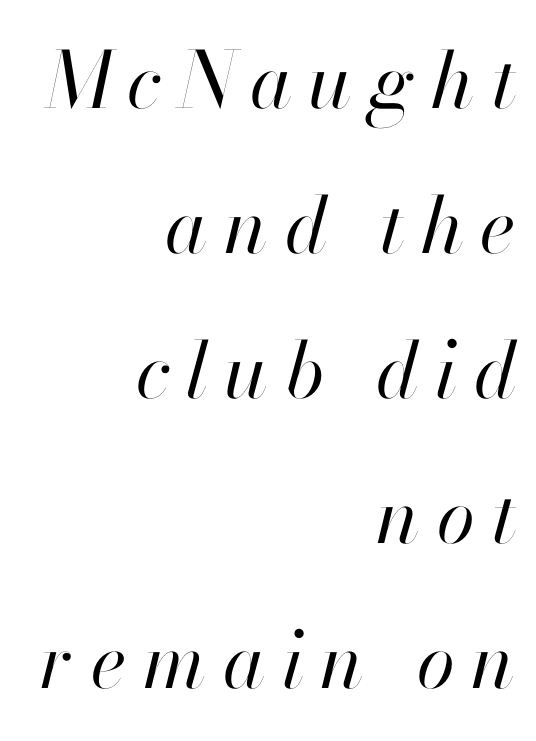
Does the copy run flush right? Yes — the right margin is perfectly even. Characters follow at a spacing far wider than the type designer built in. The typeface has the unassuming heft of standard copy or less. Rule under the text: the space is simply empty.
